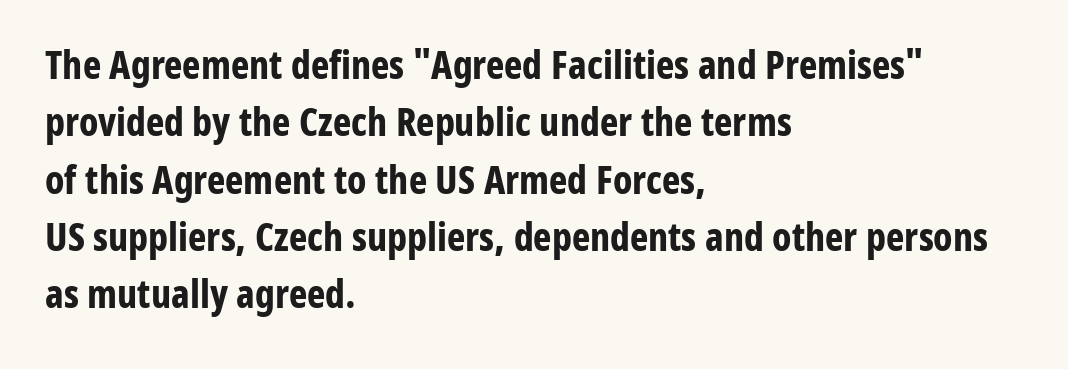
The image shows 39 px bold, condensed sans-serif type, upright; set left-aligned, normal line spacing (1.47x), normal letter spacing, not underlined; low stroke contrast and a medium x-height.
